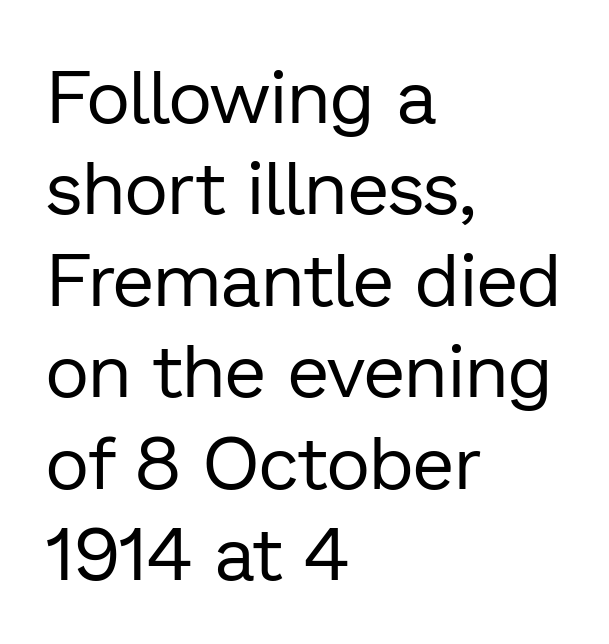
In terms of letterspacing, this is plain default setting. The passage shown is typeset with a sans-serif family. The face looks like a standard text weight, possibly lighter. These lines are rendered in a variable-pitch font. The rendering anchors every line to the left-hand side.
